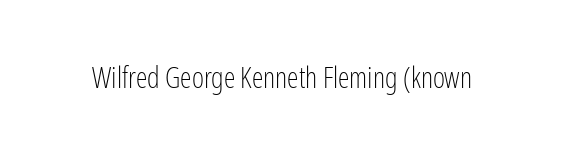
Q: Is the text bold? A: No.
Q: Is the text italic (slanted)? A: No, it is upright.
Q: Is the typeface a serif or a sans-serif typeface? A: Sans-serif.
Q: Is the text underlined? A: No.
Q: Is the spacing between letters normal or unusually wide? A: Normal.
Q: Width (condensed, normal, or wide)? A: Condensed.
Q: Stroke contrast? A: Low.
Q: x-height? A: Medium.
Q: Monospaced? A: No.
